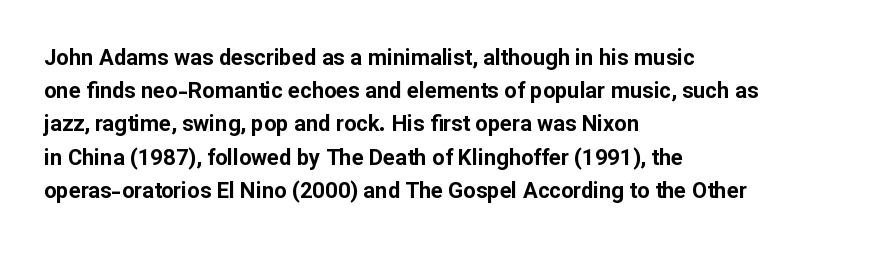
The image shows 22 px bold type, upright; set left-aligned, normal line spacing (1.51x), normal letter spacing, not underlined.
